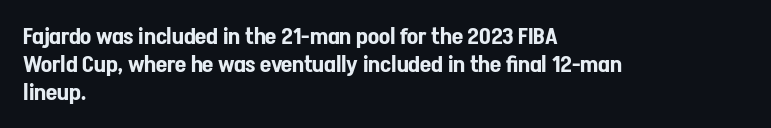
Q: Is the text italic (slanted)? A: No, it is upright.
Q: Is the text underlined? A: No.
Q: How is the paragraph aligned? A: Left-aligned.
Q: Is the spacing between letters normal or unusually wide? A: Normal.
